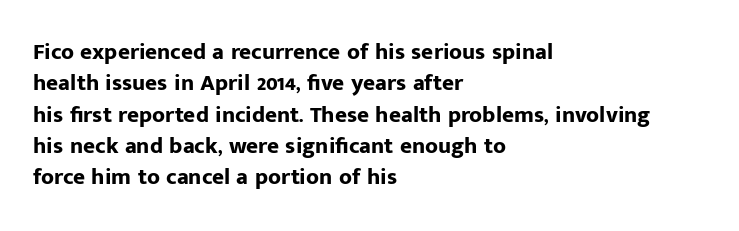
{"italic": "no", "bold": "yes", "underline": "no", "align": "left", "line_spacing": "normal", "line_spacing_ratio": 1.36, "letter_spacing": "normal", "letter_spacing_em": 0.0, "glyph_px": 23}
